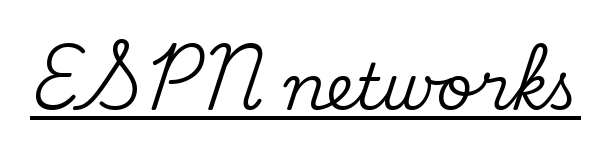
This rendering features underlined lettering. Nothing unusual about the tracking: characters are spaced as the font intends. Think of a printed novel: that variable character pitch is what you see here.
